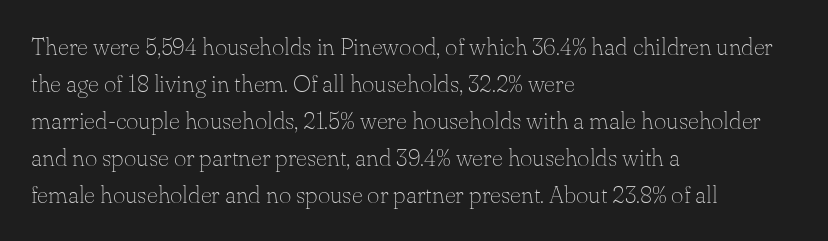
Vertical strokes here are truly vertical. Every row of glyphs begins at an identical x-position on the left. Between one letter and the next there's only the usual sliver of space. Only glyphs here, with clear space below each row.
